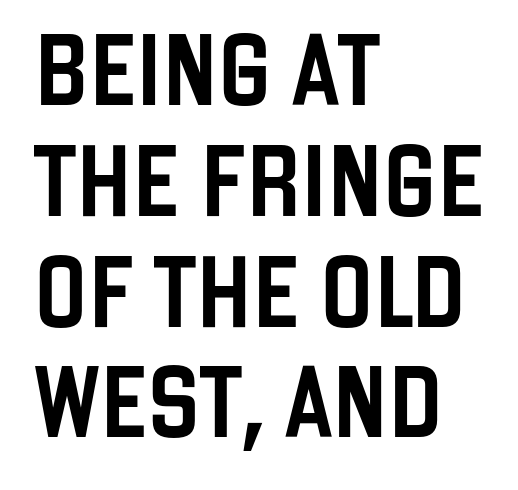
The image shows 71 px condensed sans-serif type, upright; set left-aligned, normal line spacing (1.56x), normal letter spacing, not underlined; low stroke contrast and a large x-height.
